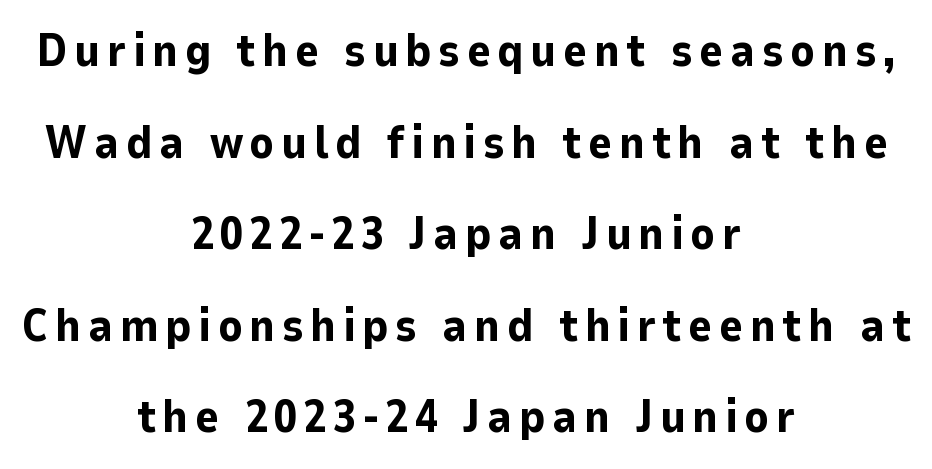
The image shows 46 px bold sans-serif type, upright; set centered, loose line spacing (1.99x), not underlined; low stroke contrast and a medium x-height.
